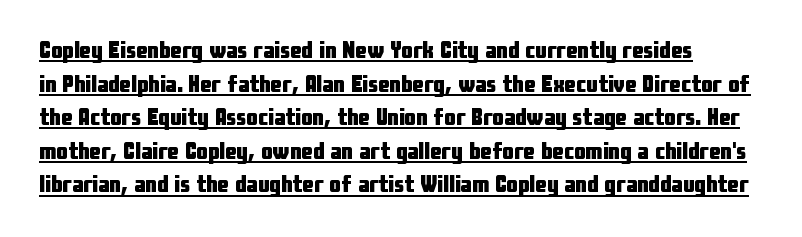
The image shows 23 px bold type, upright; set normal line spacing (1.46x), normal letter spacing, underlined.
